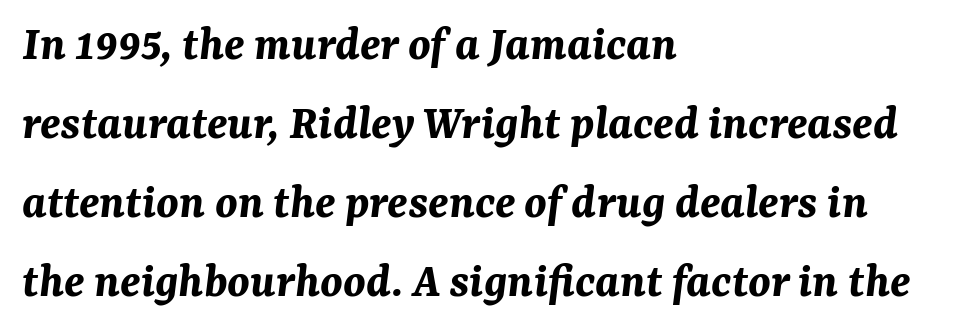
Is the type bold? Yes — the strokes are clearly thick and heavy. Would a proofreader flag this as italicized? Yes. Descender tails drop into unmarked territory. These lines sit exactly where default settings would place them. One-word summary of the alignment: left. Do the characters align in a grid? No, the font is proportional.
